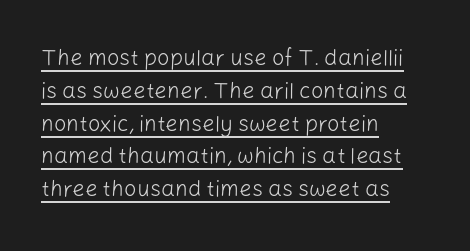
{"italic": "no", "bold": "no", "underline": "yes", "align": "left", "line_spacing": "normal", "line_spacing_ratio": 1.49, "letter_spacing": "normal", "letter_spacing_em": 0.0, "glyph_px": 22}
